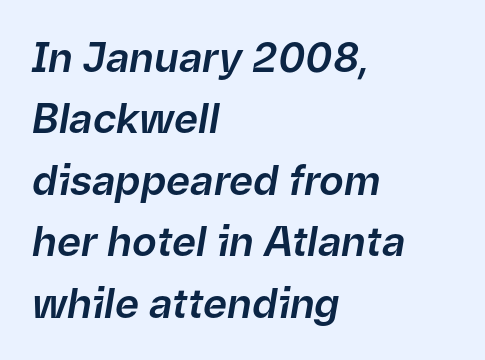
{"italic": "yes", "lean": "right", "slant_degrees": 9, "width": "normal", "stroke_contrast": "low", "x_height": "medium", "monospaced": "no", "underline": "no", "align": "left", "line_spacing": "normal", "line_spacing_ratio": 1.5, "letter_spacing": "normal", "letter_spacing_em": 0.0, "glyph_px": 41}
